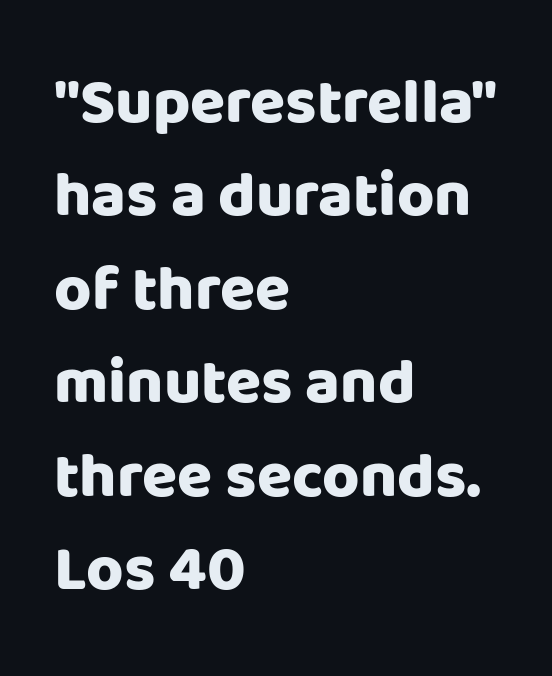
{"serif": "no", "italic": "no", "bold": "yes", "weight": "heavy", "width": "normal", "stroke_contrast": "low", "x_height": "large", "monospaced": "no", "underline": "no", "align": "left", "line_spacing": "normal", "line_spacing_ratio": 1.46, "letter_spacing": "normal", "letter_spacing_em": 0.0, "glyph_px": 64}
